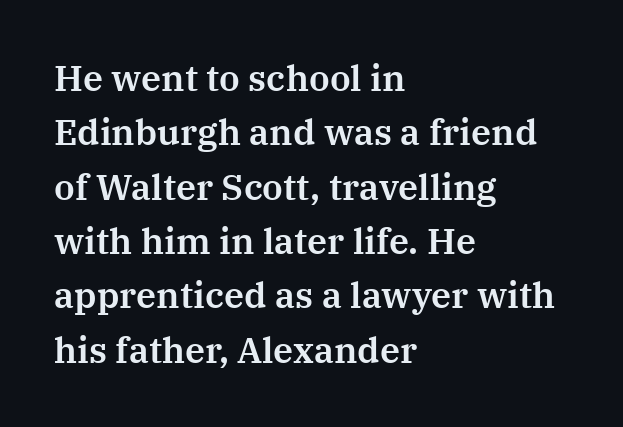
The image shows 36 px serif type, upright; set left-aligned, normal line spacing (1.51x), normal letter spacing, not underlined; medium stroke contrast and a medium x-height.
